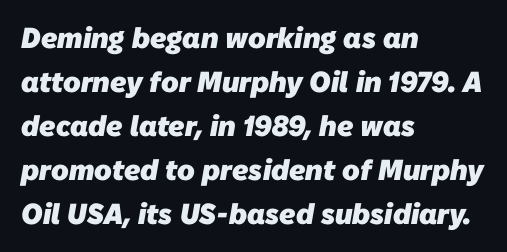
Nope, no serifs anywhere on these letters. The string is rendered with underlining switched off. The rag falls on the right side of this text block. Default kerning and tracking; the words read as compact shapes. This is heavy type, rendered in bold.
